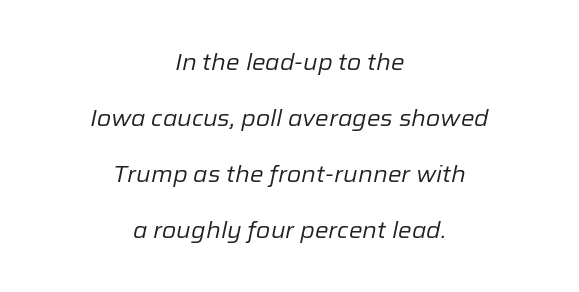
These lines stack symmetrically, like a column narrowing and widening about its center. The line-height multiplier appears high, well above default. Notice how the stems are inclined rather than vertical — that's the hallmark of italics. Unmarked baselines from the first word to the last. What stands out about the letter spacing? Nothing — it is the standard amount. Stroke thickness stays within the range of a standard reading face or lighter.
